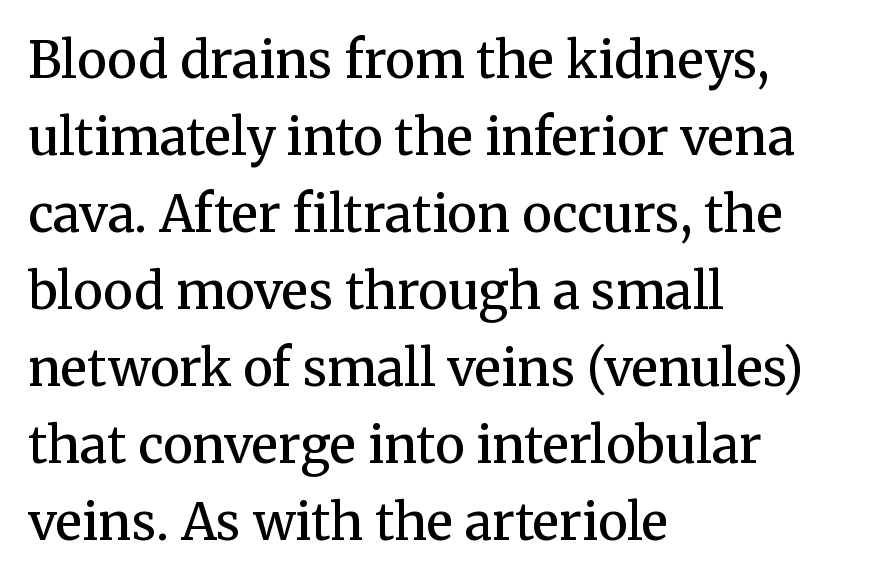
{"serif": "yes", "italic": "no", "bold": "semi", "weight": "semibold", "width": "normal", "stroke_contrast": "medium", "x_height": "medium", "monospaced": "no", "underline": "no", "align": "left", "line_spacing": "normal", "line_spacing_ratio": 1.54, "letter_spacing": "normal", "letter_spacing_em": 0.0, "glyph_px": 50}
